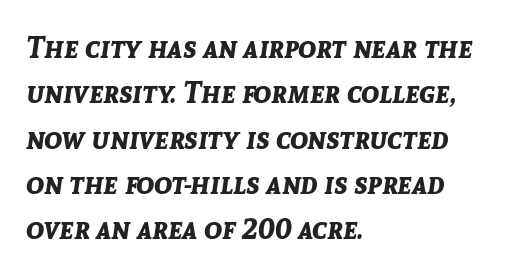
{"italic": "yes", "lean": "right", "slant_degrees": 8, "bold": "yes", "weight": "bold", "width": "normal", "stroke_contrast": "low", "x_height": "medium", "monospaced": "no", "underline": "no", "align": "left", "line_spacing": "normal", "line_spacing_ratio": 1.51, "letter_spacing": "normal", "letter_spacing_em": 0.0, "glyph_px": 30}
